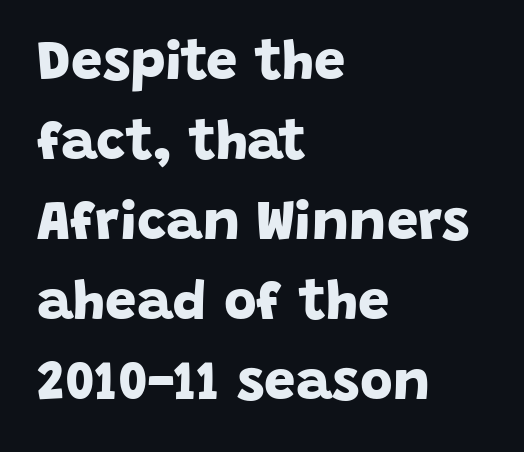
The image shows 56 px bold sans-serif type; set left-aligned, normal line spacing (1.43x), normal letter spacing, not underlined; low stroke contrast and a large x-height.
